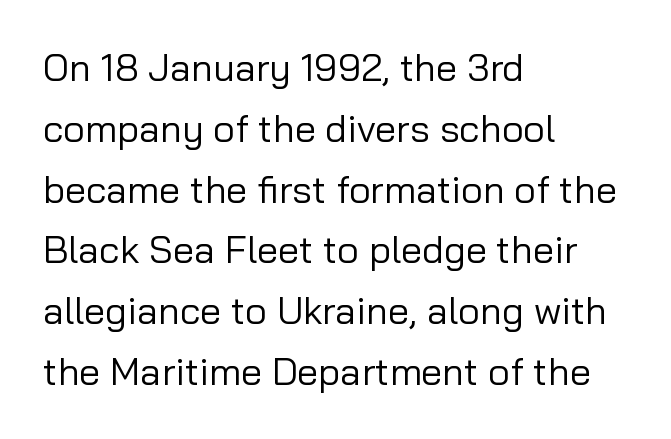
The image shows 38 px regular-weight sans-serif type, upright; set left-aligned, normal line spacing (1.6x), normal letter spacing, not underlined; low stroke contrast and a medium x-height.
